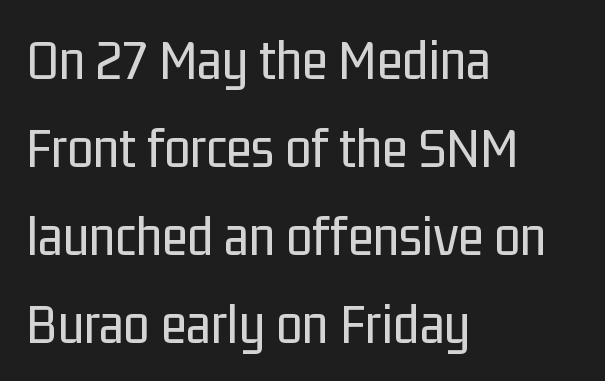
If you drew a line through each stem, it would be perfectly vertical. Weight: not bold — regular or lighter. Each line starts at the same left margin while the right side varies. Inter-character spacing is left at the font's built-in metrics. The characters display no serif detailing; their extremities are plain.
